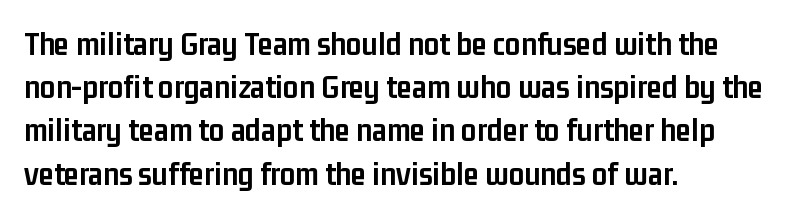
Q: Is the text bold? A: Yes.
Q: Is the text italic (slanted)? A: No, it is upright.
Q: Is the typeface a serif or a sans-serif typeface? A: Sans-serif.
Q: Is the text underlined? A: No.
Q: How is the paragraph aligned? A: Left-aligned.
Q: Is the spacing between letters normal or unusually wide? A: Normal.
Q: Is the spacing between lines tight, normal or loose? A: Normal.
Q: Width (condensed, normal, or wide)? A: Condensed.
Q: Stroke contrast? A: Low.
Q: x-height? A: Medium.
Q: Monospaced? A: No.
